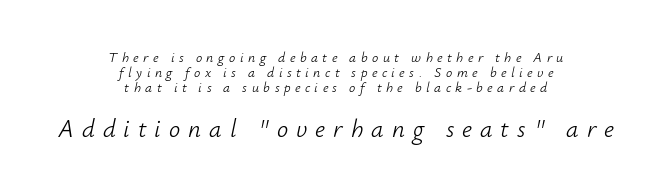
The image shows 25 px text type, italic (leaning right); set centered, tight line spacing (1.07x), unusually wide letter spacing (+0.32 em), not underlined; the second (bottom) block is 1.79x larger.
